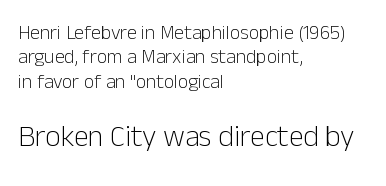
Q: Is the text bold? A: No.
Q: Is the text italic (slanted)? A: No, it is upright.
Q: Is the typeface a serif or a sans-serif typeface? A: Sans-serif.
Q: Is the text underlined? A: No.
Q: How is the paragraph aligned? A: Left-aligned.
Q: Is the spacing between letters normal or unusually wide? A: Normal.
Q: Which block of text is set in a larger size, the first (top) or the second (bottom)? A: The second (bottom) one.
Q: Width (condensed, normal, or wide)? A: Normal.
Q: Stroke contrast? A: Low.
Q: x-height? A: Medium.
Q: Monospaced? A: No.
